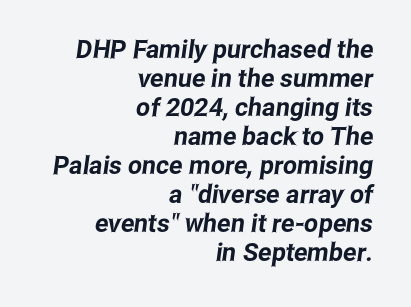
Q: Is the text underlined? A: No.
Q: How is the paragraph aligned? A: Right-aligned.
Q: Is the spacing between letters normal or unusually wide? A: Normal.
